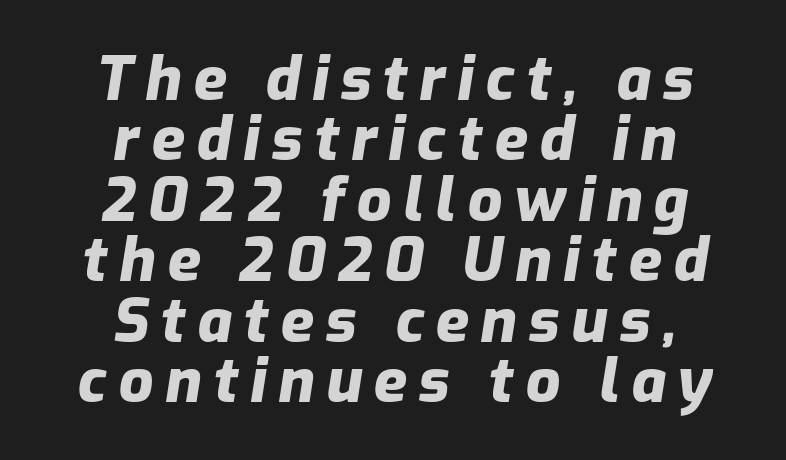
The image shows 61 px heavy type, italic (leaning right); set centered, tight line spacing (0.99x), not underlined; low stroke contrast and a medium x-height.
